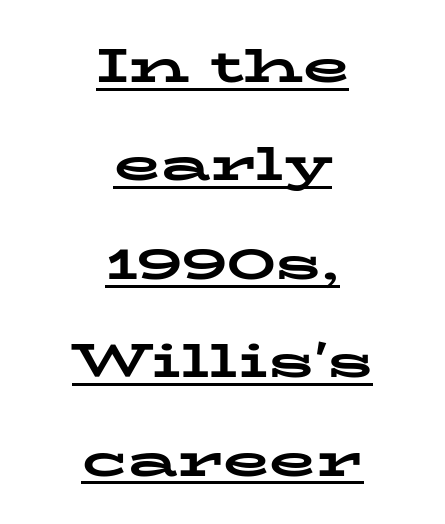
The image shows 48 px bold, wide serif type, upright; set centered, loose line spacing (2.05x), normal letter spacing, underlined; low stroke contrast and a medium x-height.
